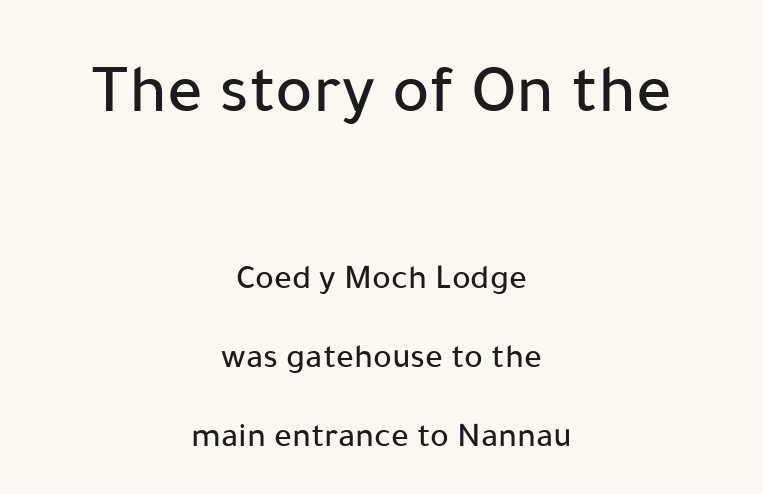
The image shows 70 px sans-serif type, upright; set centered, loose line spacing (2.26x), normal letter spacing, not underlined; the first (top) block is 2.0x larger; low stroke contrast and a medium x-height.
